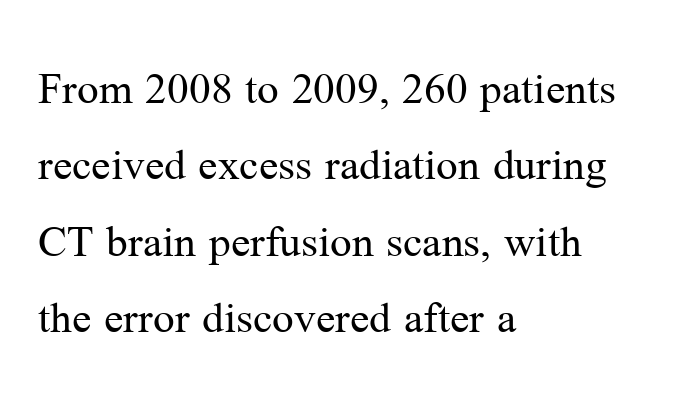
{"serif": "yes", "italic": "no", "bold": "no", "weight": "regular", "width": "normal", "stroke_contrast": "medium", "x_height": "medium", "monospaced": "no", "underline": "no", "align": "left", "line_spacing": "normal", "line_spacing_ratio": 1.59, "letter_spacing": "normal", "letter_spacing_em": 0.0, "glyph_px": 48}
